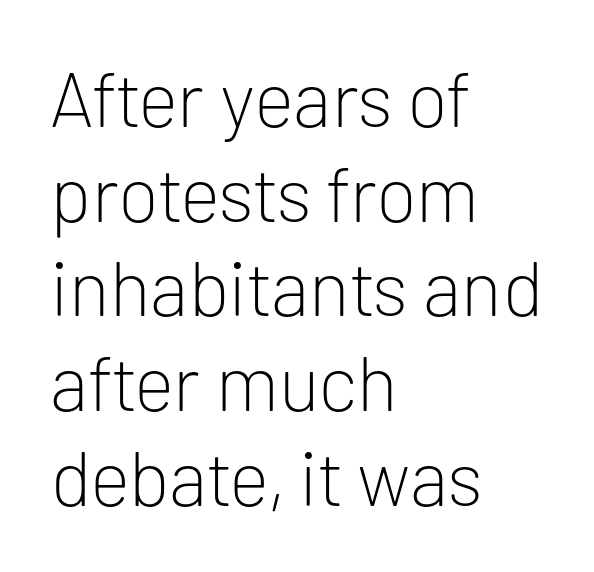
Counters stay open thanks to moderate or lighter strokes. A sans-serif font was chosen for this passage. These lines are rendered in a variable-pitch font. The letters stand upright; this is a roman face.
